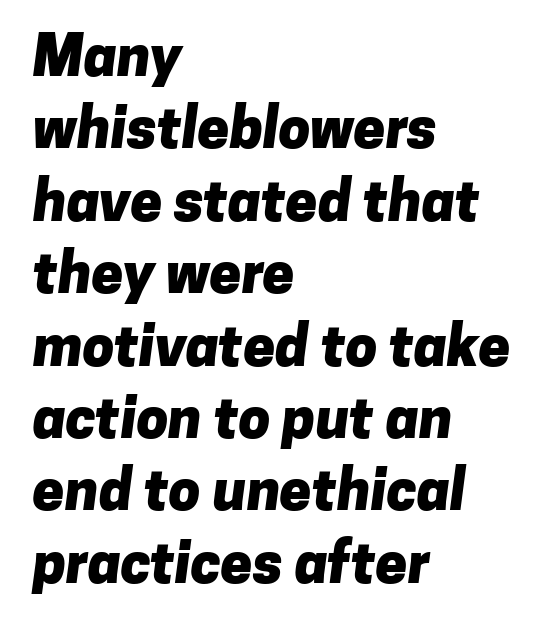
The image shows 57 px heavy sans-serif type; set left-aligned, normal line spacing (1.27x), normal letter spacing, not underlined; low stroke contrast and a medium x-height.
